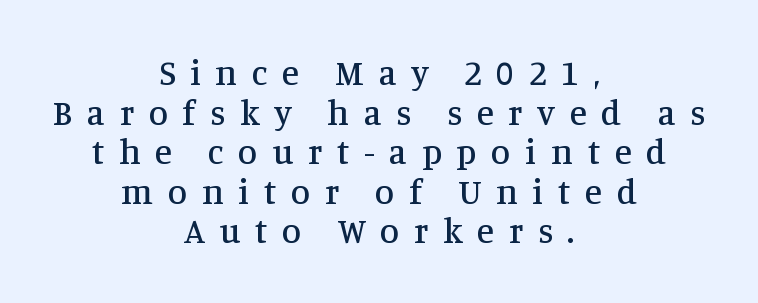
The image shows 35 px serif type, upright; set centered, tight line spacing (1.13x), unusually wide letter spacing (+0.42 em), not underlined; medium stroke contrast and a large x-height.
